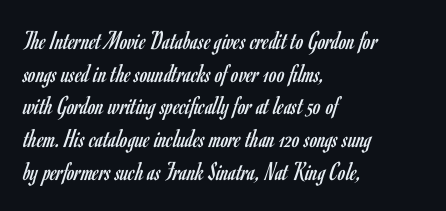
{"bold": "no", "underline": "no", "align": "left", "line_spacing_ratio": 1.21, "letter_spacing": "normal", "letter_spacing_em": 0.0, "glyph_px": 27}
